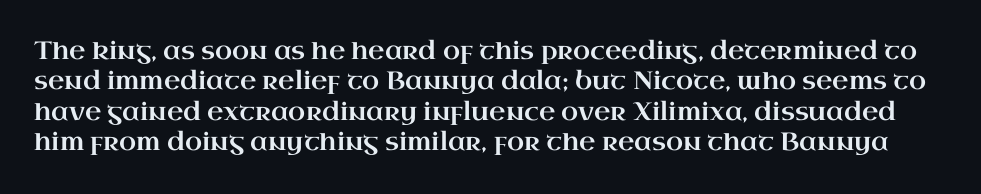
{"italic": "no", "underline": "no", "line_spacing_ratio": 1.22, "letter_spacing": "normal", "letter_spacing_em": 0.0, "glyph_px": 25}
